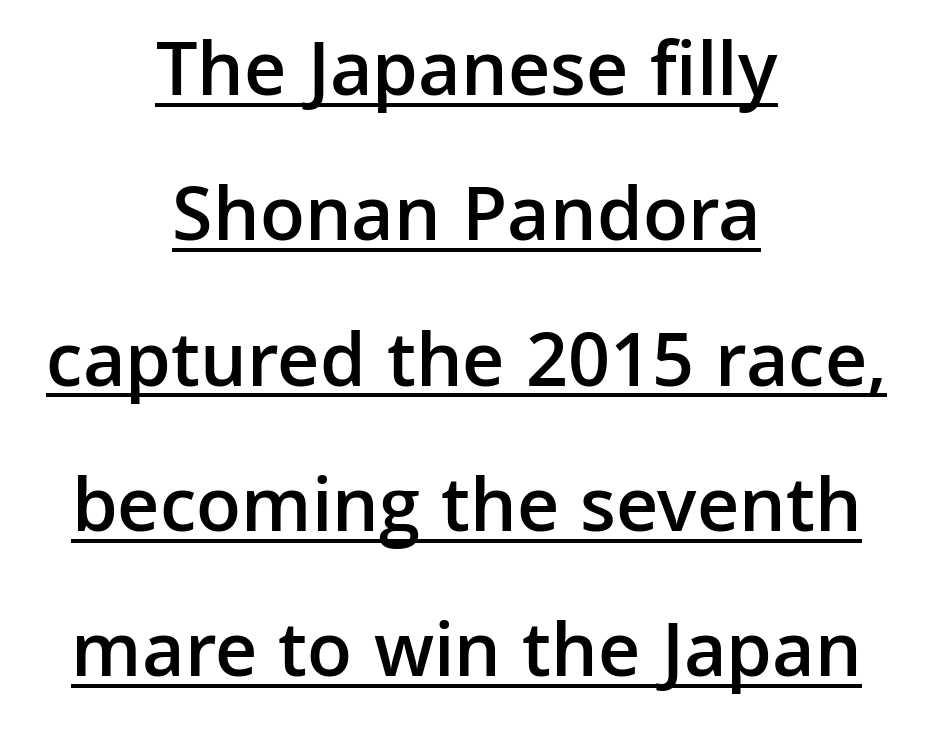
Spacing between characters is what you'd get straight out of the box. Does the type have serifs? No, each stem ends abruptly. Weight: semibold (demi). The typesetter chose a symmetrical, centered arrangement here. The glyphs are accompanied by a horizontal stroke just below them. Rendered with straight, roman letterforms.
